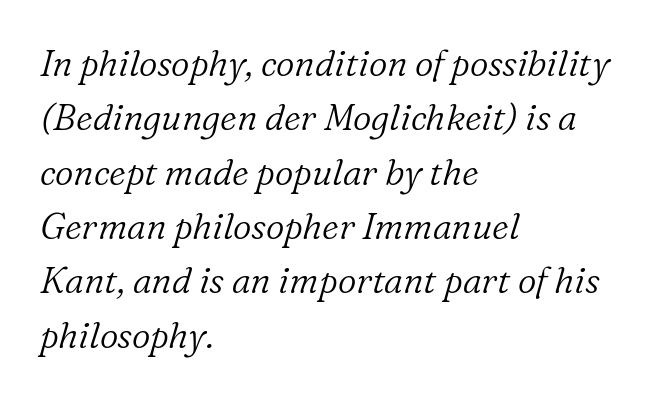
The image shows 36 px light serif type, italic (leaning right); set left-aligned, normal line spacing (1.51x), normal letter spacing, not underlined; low stroke contrast and a medium x-height.
